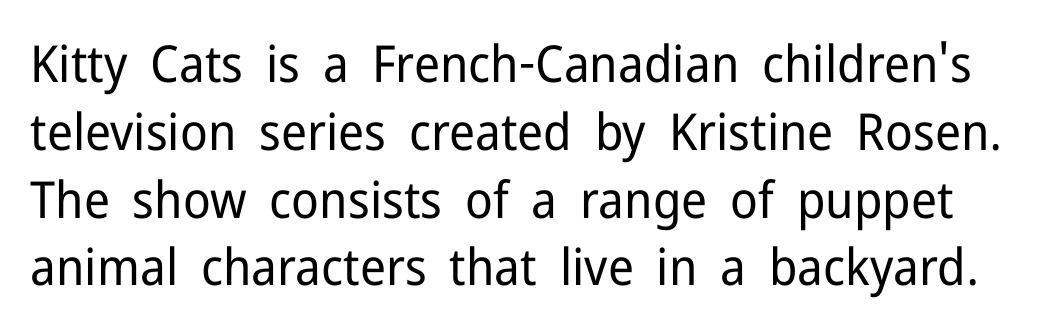
The image shows 51 px regular-weight sans-serif type, upright; set normal line spacing (1.33x), normal letter spacing, not underlined; low stroke contrast and a medium x-height.
